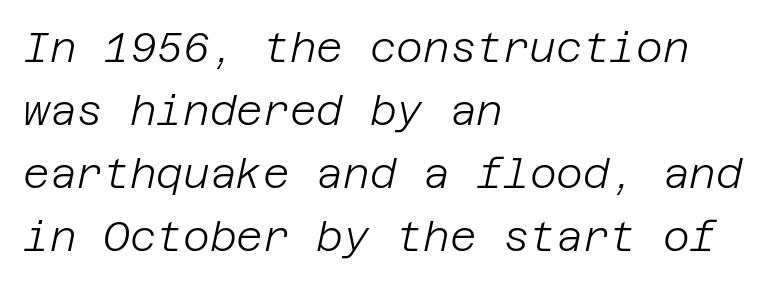
Compared with typical body copy, the letter spacing here is the same. When letters slant like this, we call the style italic. Weight: in the light-to-regular range. Is there much room between lines? A standard amount, neither cramped nor airy. Leftover space on each line is placed entirely after the last word. Unmarked baselines from the first word to the last.
